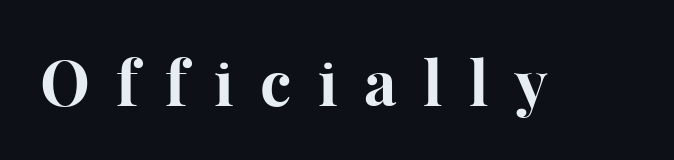
{"serif": "yes", "italic": "no", "bold": "yes", "weight": "bold", "width": "normal", "stroke_contrast": "high", "x_height": "medium", "monospaced": "no", "underline": "no", "letter_spacing": "wide", "letter_spacing_em": 0.42, "glyph_px": 63}
